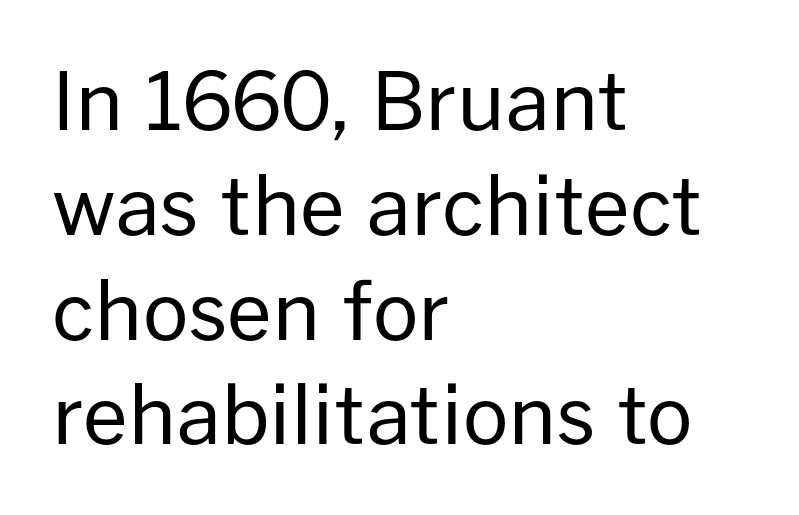
Q: Is the text bold? A: No.
Q: Is the text italic (slanted)? A: No, it is upright.
Q: Is the typeface a serif or a sans-serif typeface? A: Sans-serif.
Q: Is the text underlined? A: No.
Q: How is the paragraph aligned? A: Left-aligned.
Q: Is the spacing between letters normal or unusually wide? A: Normal.
Q: Is the spacing between lines tight, normal or loose? A: Normal.
Q: Width (condensed, normal, or wide)? A: Normal.
Q: Stroke contrast? A: Low.
Q: x-height? A: Medium.
Q: Monospaced? A: No.
